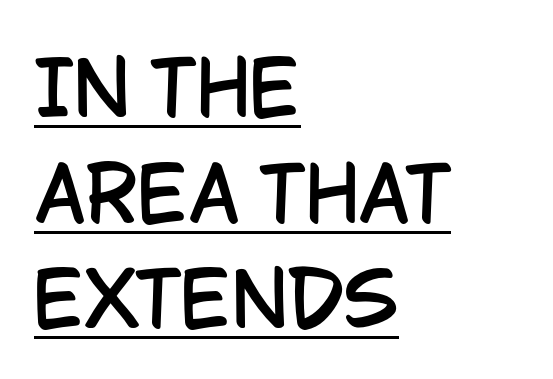
Q: Is the text italic (slanted)? A: No, it is upright.
Q: Is the typeface a serif or a sans-serif typeface? A: Sans-serif.
Q: Is the text underlined? A: Yes.
Q: How is the paragraph aligned? A: Left-aligned.
Q: Is the spacing between letters normal or unusually wide? A: Normal.
Q: Is the spacing between lines tight, normal or loose? A: Normal.
Q: Width (condensed, normal, or wide)? A: Condensed.
Q: Stroke contrast? A: Low.
Q: x-height? A: Large.
Q: Monospaced? A: No.
